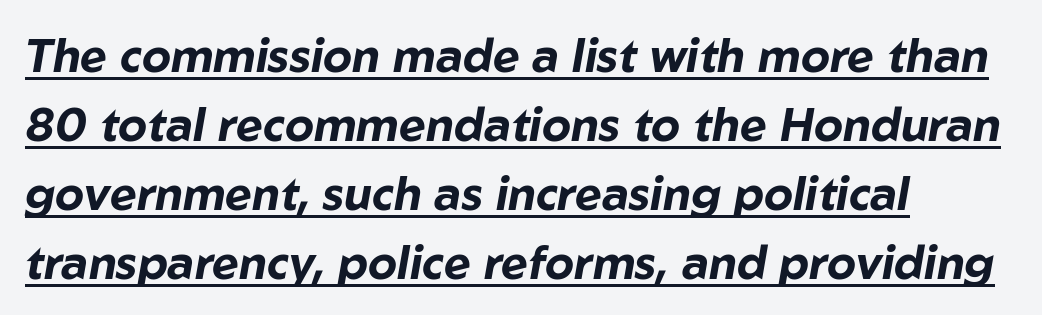
{"italic": "yes", "lean": "right", "slant_degrees": 10, "bold": "yes", "weight": "bold", "width": "normal", "stroke_contrast": "low", "x_height": "medium", "monospaced": "no", "underline": "yes", "align": "left", "line_spacing": "normal", "line_spacing_ratio": 1.5, "letter_spacing": "normal", "letter_spacing_em": 0.0, "glyph_px": 46}
